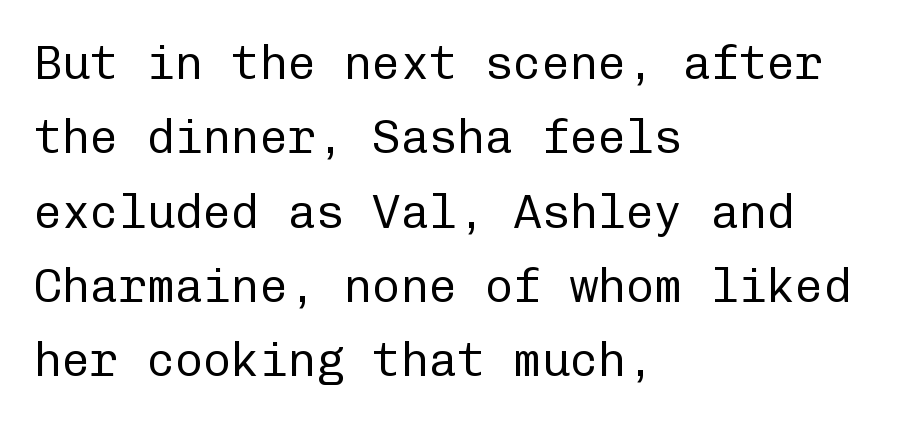
The type sits square on the baseline with zero lean. Tracking here is standard; glyphs follow each other at the usual distance. Stroke mass is kept to a normal reading level or below. Do the characters align in a grid? Yes, the font is monospaced.
